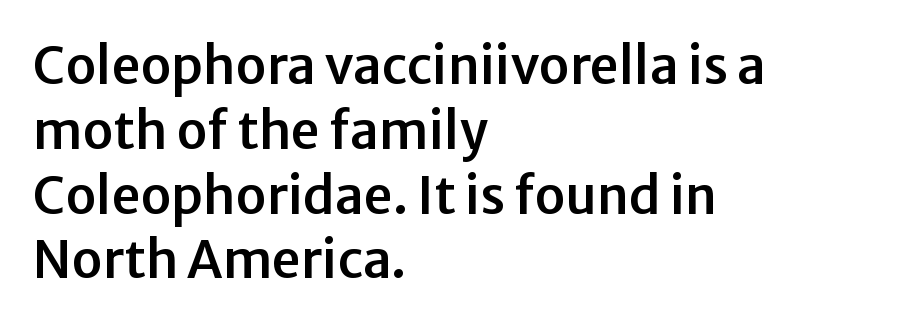
{"serif": "no", "italic": "no", "width": "normal", "stroke_contrast": "low", "x_height": "medium", "monospaced": "no", "underline": "no", "align": "left", "line_spacing": "normal", "line_spacing_ratio": 1.27, "letter_spacing": "normal", "letter_spacing_em": 0.0, "glyph_px": 51}
